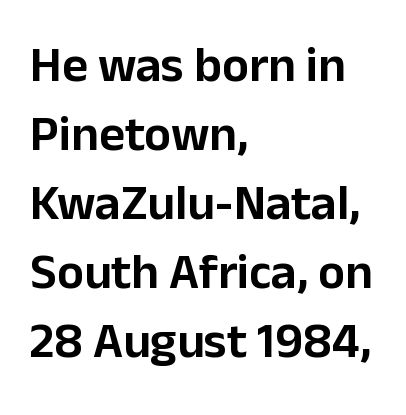
Does the type have serifs? No, each stem ends abruptly. Plain, unruled lines of type. Short and long lines alike share a common starting point at left. This sample keeps an unexceptional amount of space between lines. Tracking value appears to be zero — textbook default spacing.
